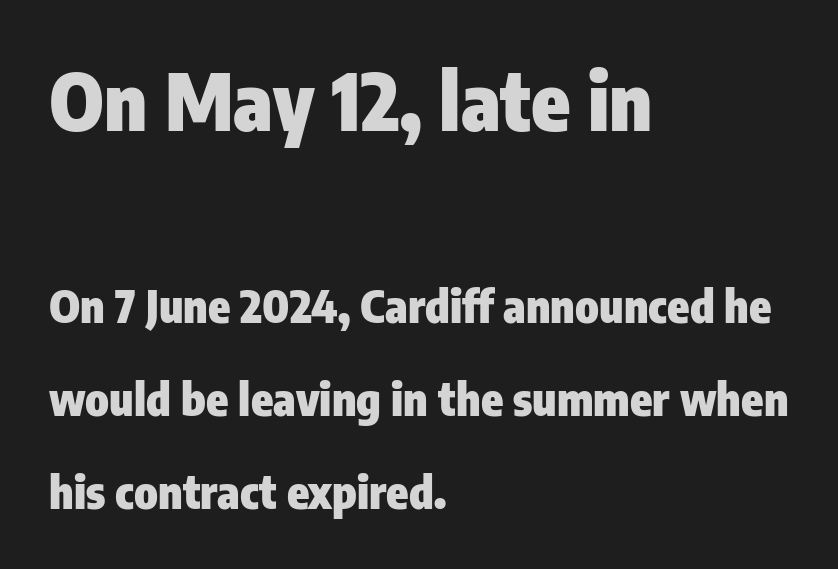
The image shows 79 px heavy, condensed sans-serif type, upright; set left-aligned, loose line spacing (2.07x), normal letter spacing, not underlined; the first (top) block is 1.76x larger; low stroke contrast and a medium x-height.
